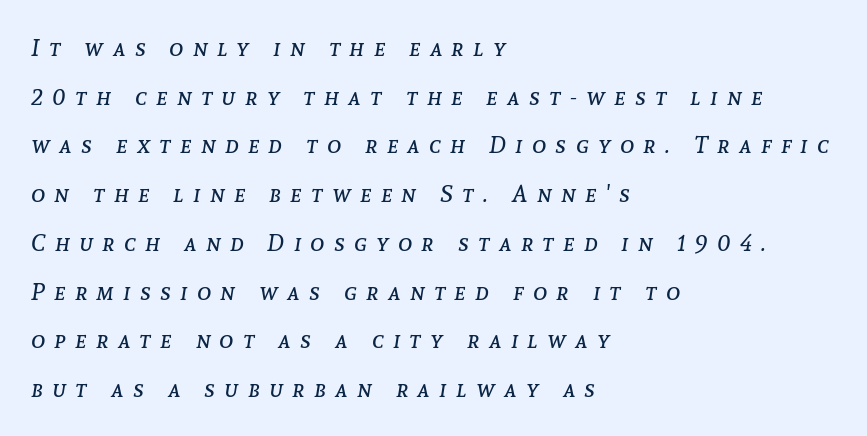
Q: Is the text bold? A: No.
Q: Is the text italic (slanted)? A: Yes, it leans right by about 8 degrees.
Q: Is the text underlined? A: No.
Q: How is the paragraph aligned? A: Left-aligned.
Q: Is the spacing between letters normal or unusually wide? A: Unusually wide.
Q: Is the spacing between lines tight, normal or loose? A: Loose.
